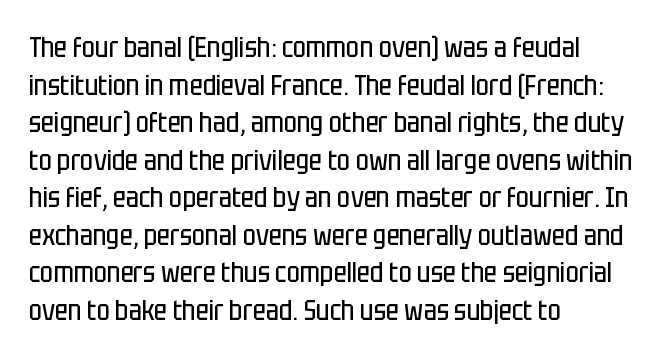
The image shows 28 px regular-weight, condensed sans-serif type, upright; set left-aligned, normal line spacing (1.34x), normal letter spacing, not underlined; low stroke contrast and a large x-height.
